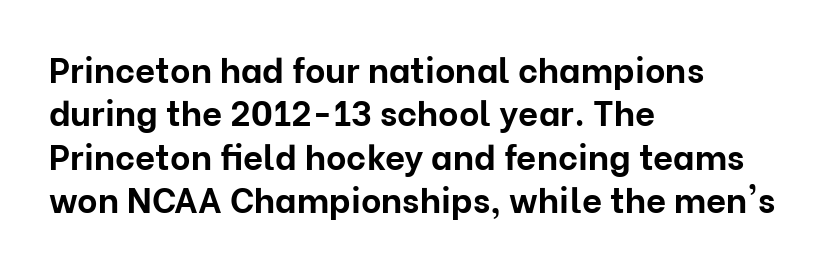
{"serif": "no", "italic": "no", "bold": "yes", "weight": "bold", "width": "normal", "stroke_contrast": "low", "x_height": "medium", "monospaced": "no", "underline": "no", "align": "left", "line_spacing_ratio": 1.24, "letter_spacing": "normal", "letter_spacing_em": 0.0, "glyph_px": 35}
